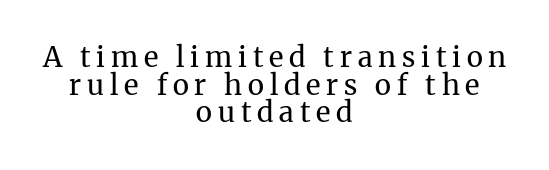
Q: Is the text bold? A: No.
Q: Is the text italic (slanted)? A: No, it is upright.
Q: Is the typeface a serif or a sans-serif typeface? A: Serif.
Q: Is the text underlined? A: No.
Q: How is the paragraph aligned? A: Centered.
Q: Is the spacing between letters normal or unusually wide? A: Unusually wide.
Q: Is the spacing between lines tight, normal or loose? A: Tight.
Q: Width (condensed, normal, or wide)? A: Normal.
Q: Stroke contrast? A: Medium.
Q: x-height? A: Medium.
Q: Monospaced? A: No.
